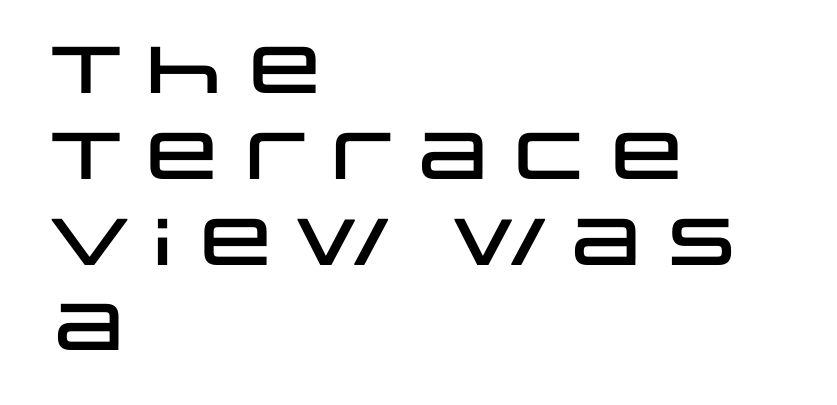
A typesetter would call this leading conventional body-copy spacing. Every row of glyphs begins at an identical x-position on the left. Nothing sits at the stroke ends, so this counts as sans-serif. Nobody touched the tracking dial on this one. You can tell it's not italic because the verticals are truly vertical. The baseline area is clear.
